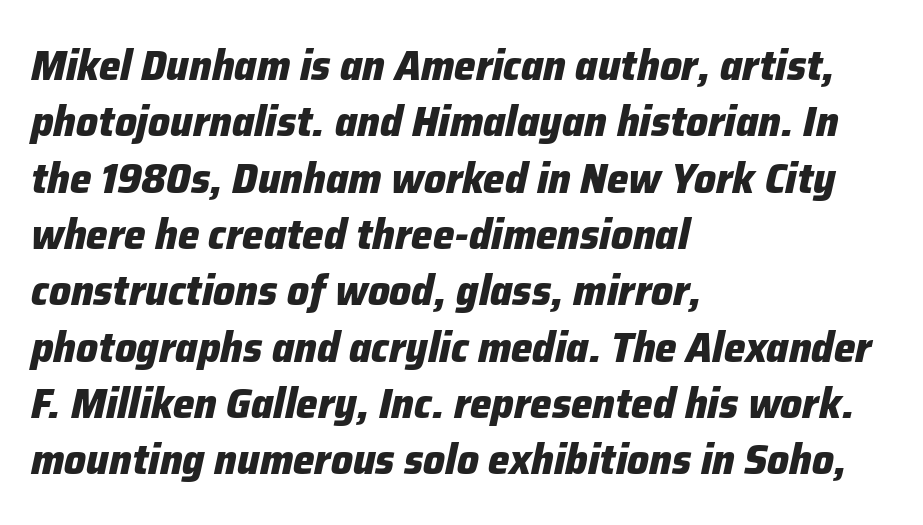
The image shows 43 px heavy type, italic (leaning right); set left-aligned, normal line spacing (1.31x), normal letter spacing, not underlined; low stroke contrast and a medium x-height.
